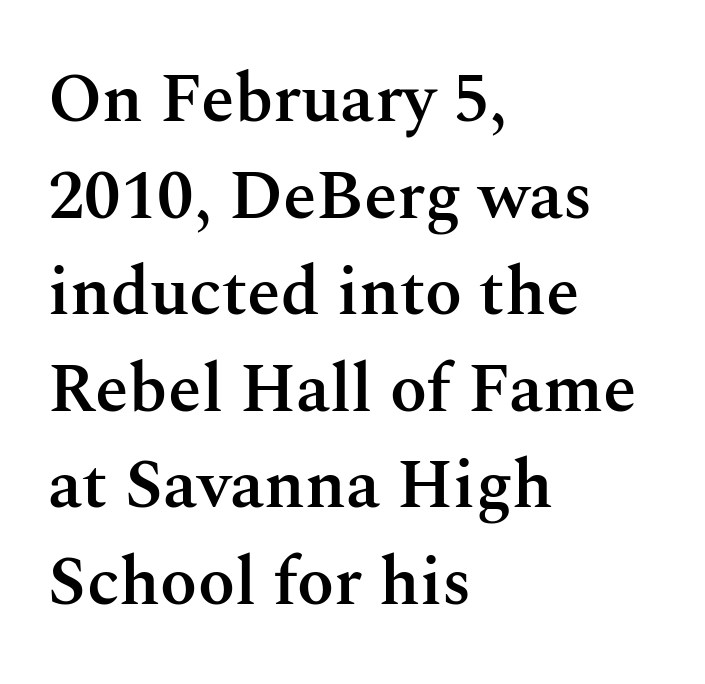
{"serif": "yes", "italic": "no", "bold": "semi", "weight": "semibold", "width": "normal", "stroke_contrast": "medium", "x_height": "medium", "monospaced": "no", "underline": "no", "align": "left", "line_spacing": "normal", "line_spacing_ratio": 1.42, "letter_spacing": "normal", "letter_spacing_em": 0.0, "glyph_px": 68}
